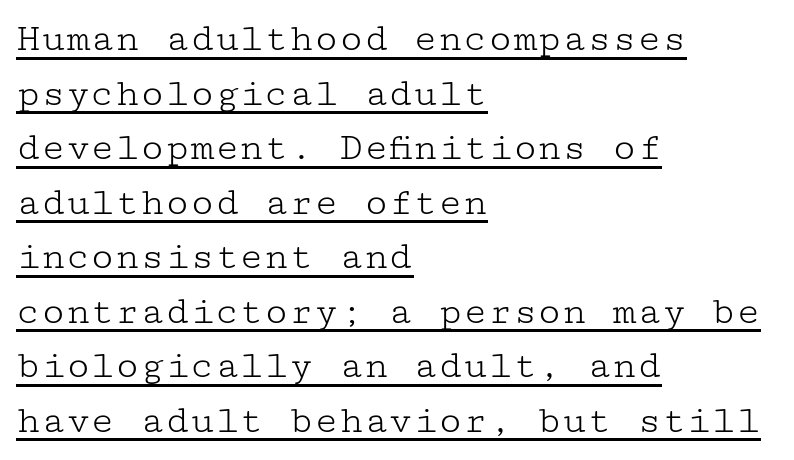
The lines sit at an ordinary, default distance from one another. Every stem runs plumb, perpendicular to the baseline. Regarding serifs, this sample has them. Weight: not bold — regular or lighter.
